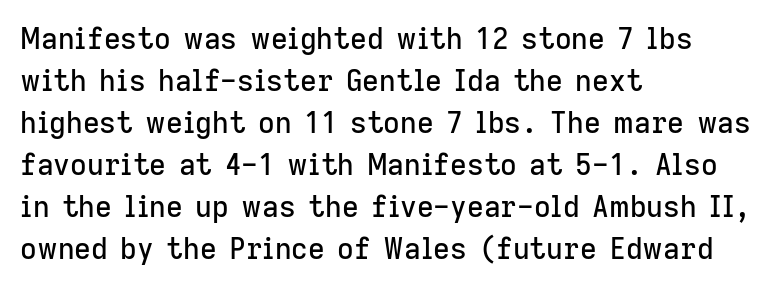
Glance below the letters and you will spot only blank space. This sample keeps an unexceptional amount of space between lines. The letters sit at their default tracking, neither squeezed nor spread. Serif or sans? Sans — the stroke terminals are bare. Varying glyph widths throughout — classic text-font behaviour. The font's upright variant was chosen for this text.
